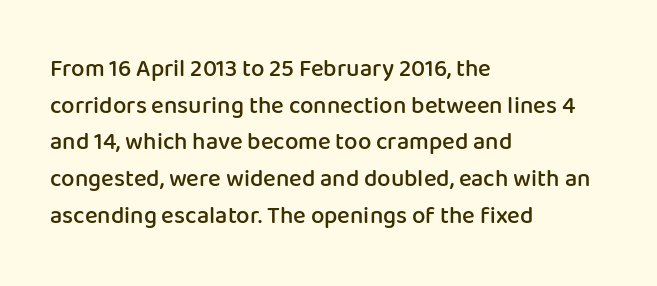
The image shows 24 px text type, upright; set left-aligned, normal line spacing (1.53x), normal letter spacing, not underlined.
